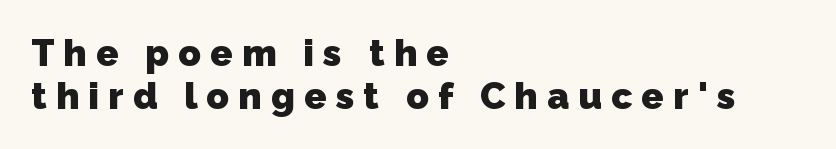
The image shows 37 px heavy sans-serif type; set left-aligned, line spacing 1.16x, unusually wide letter spacing (+0.25 em), not underlined; low stroke contrast and a medium x-height.
